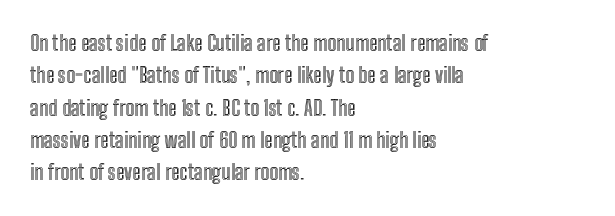
{"italic": "no", "underline": "no", "align": "left", "line_spacing": "normal", "line_spacing_ratio": 1.54, "letter_spacing": "normal", "letter_spacing_em": 0.0, "glyph_px": 21}
